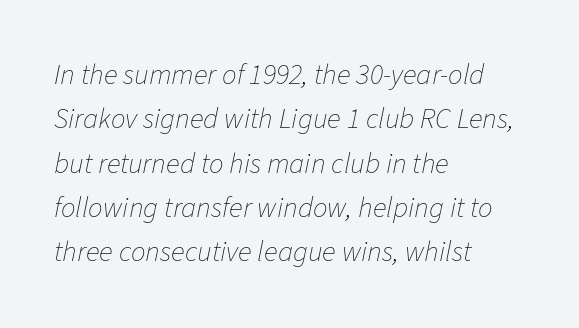
This sample uses plain, unmodified letter spacing. These lines sit exactly where default settings would place them. Each stroke keeps to a modest, everyday thickness or less. Layout note: lines flush left. Quick note: underline off.
